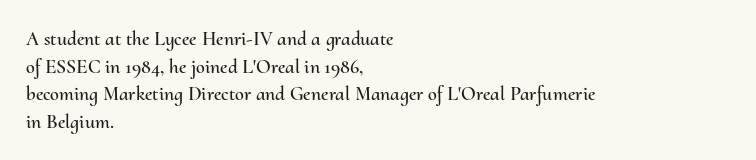
Q: Is the text italic (slanted)? A: No, it is upright.
Q: Is the text underlined? A: No.
Q: How is the paragraph aligned? A: Left-aligned.
Q: Is the spacing between letters normal or unusually wide? A: Normal.
Q: Is the spacing between lines tight, normal or loose? A: Normal.
